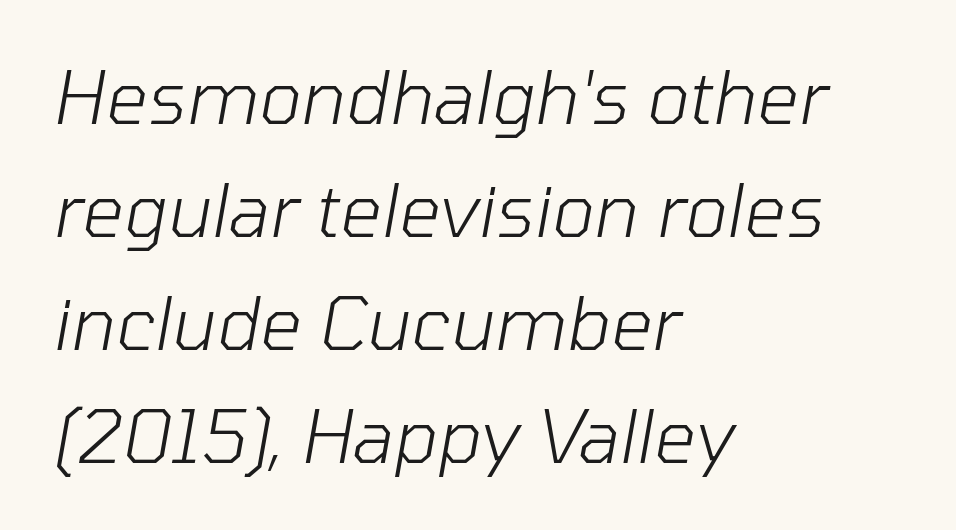
Think of a printed novel: that variable character pitch is what you see here. Stroke thickness stays within the range of a standard reading face or lighter. The letterforms sit shoulder to shoulder at normal distance. Interline gaps are of average width in this sample.
